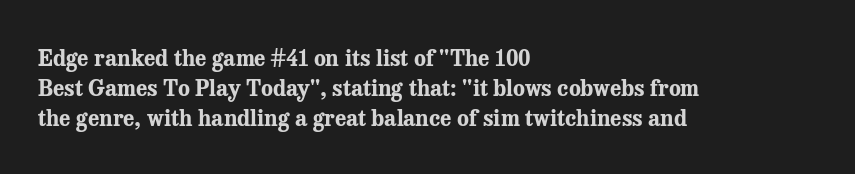
Italic: no, the glyphs are upright roman. Standard letterfit; no display-style spreading of the glyphs. Glance below the letters and you will spot only blank space. Its strokes are broad and dark, the hallmark of bold type.
